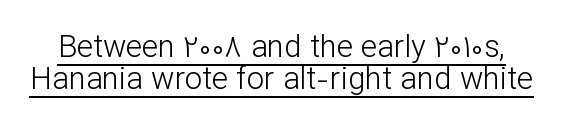
{"serif": "no", "italic": "no", "bold": "no", "weight": "light", "width": "normal", "stroke_contrast": "low", "x_height": "medium", "monospaced": "no", "underline": "yes", "line_spacing": "tight", "line_spacing_ratio": 1.02, "letter_spacing": "normal", "letter_spacing_em": 0.0, "glyph_px": 31}
